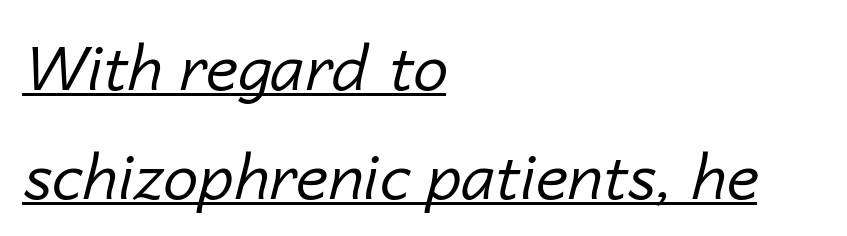
{"italic": "yes", "lean": "right", "slant_degrees": 14, "bold": "no", "weight": "regular", "width": "normal", "stroke_contrast": "low", "x_height": "medium", "monospaced": "no", "underline": "yes", "align": "left", "line_spacing_ratio": 1.73, "letter_spacing": "normal", "letter_spacing_em": 0.0, "glyph_px": 63}
